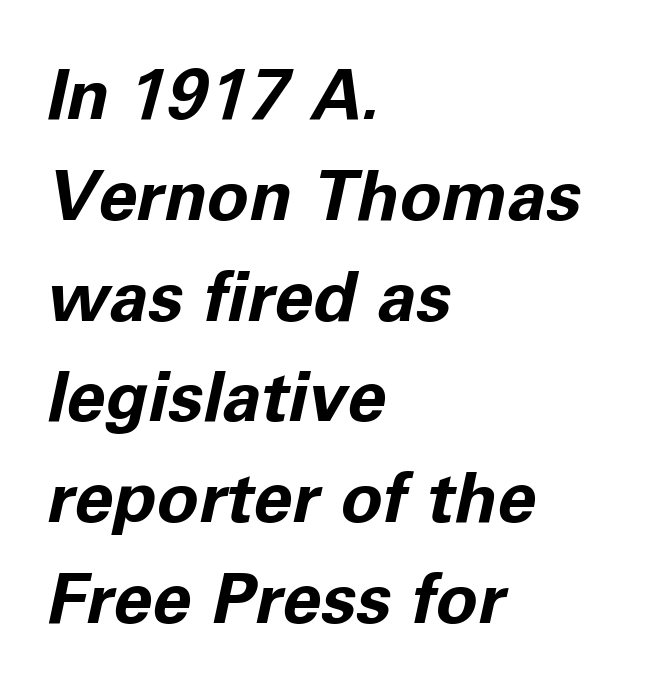
The image shows 70 px bold type, italic (leaning right); set left-aligned, normal line spacing (1.44x), normal letter spacing, not underlined; low stroke contrast and a medium x-height.
